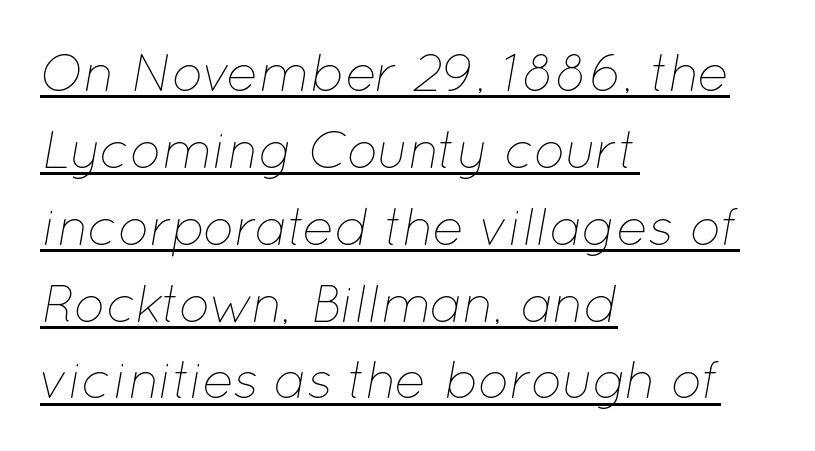
The image shows 53 px thin type, italic (leaning right); set left-aligned, normal line spacing (1.45x), normal letter spacing, underlined; low stroke contrast and a medium x-height.
